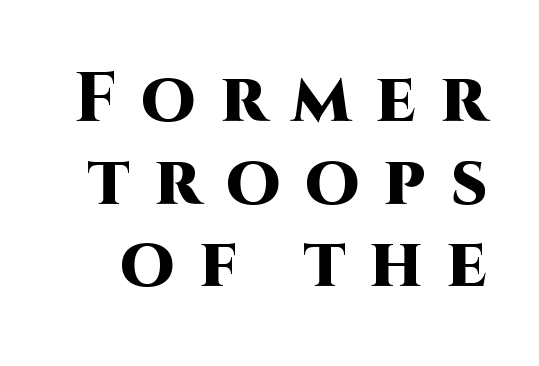
Regarding serifs, this sample does without them. Typographic density is high because the face is bold. Designer's note — italics off, roman on. These lines have a slow, spaced-out rhythm from letter to letter. Any mark beneath the type? The region is blank.
